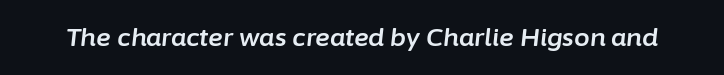
The image shows 25 px text type, italic (leaning right); set normal letter spacing, not underlined.
